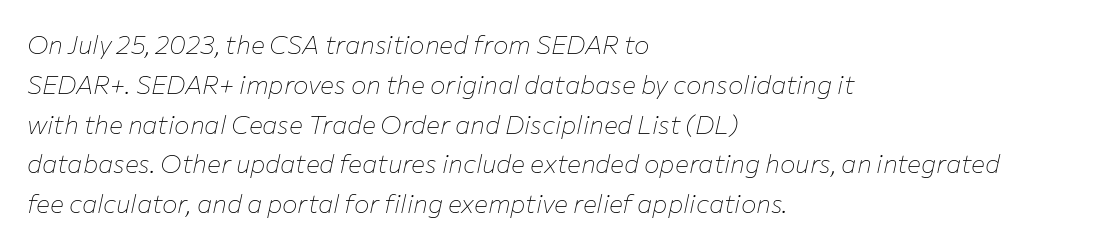
Left-aligned paragraph, ragged on the right. The rendering keeps characters at their native spacing. The font's italic variant was chosen for this text. The block of text has a typical density, with ordinary space between rows.
